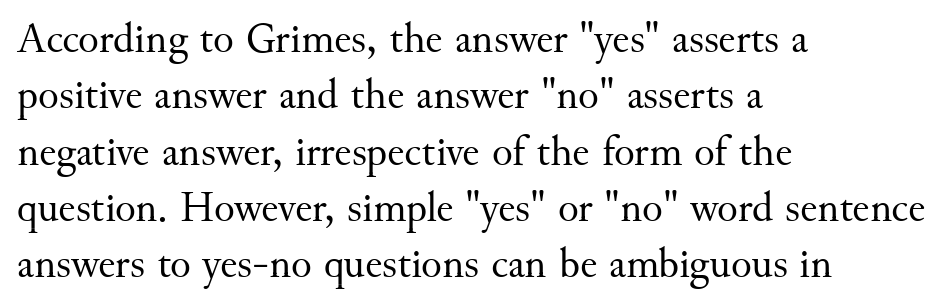
{"serif": "yes", "italic": "no", "bold": "no", "weight": "regular", "width": "normal", "stroke_contrast": "medium", "x_height": "small", "monospaced": "no", "underline": "no", "align": "left", "line_spacing": "normal", "line_spacing_ratio": 1.31, "letter_spacing": "normal", "letter_spacing_em": 0.0, "glyph_px": 43}
